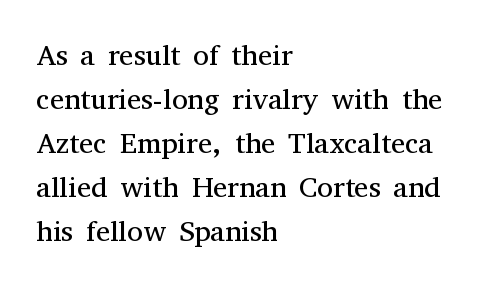
The image shows 29 px regular-weight serif type, upright; set left-aligned, normal line spacing (1.52x), normal letter spacing, not underlined; medium stroke contrast and a medium x-height.
